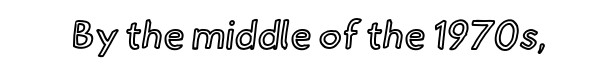
The image shows 39 px text type; set normal letter spacing, not underlined; a small x-height.
